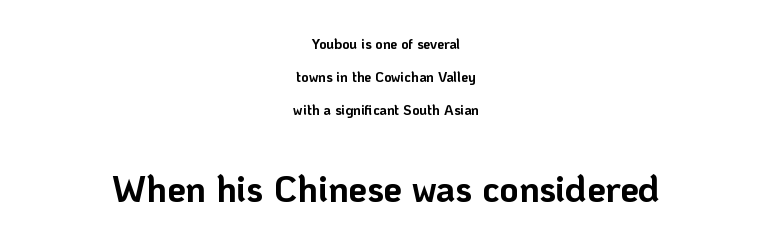
In terms of posture, this sample is upright. Top chunk: small. Bottom chunk: large. The type family on display is of the sans-serif kind. You could call the tracking neutral — neither tight nor loose. These lines are centered, leaving both edges ragged.
